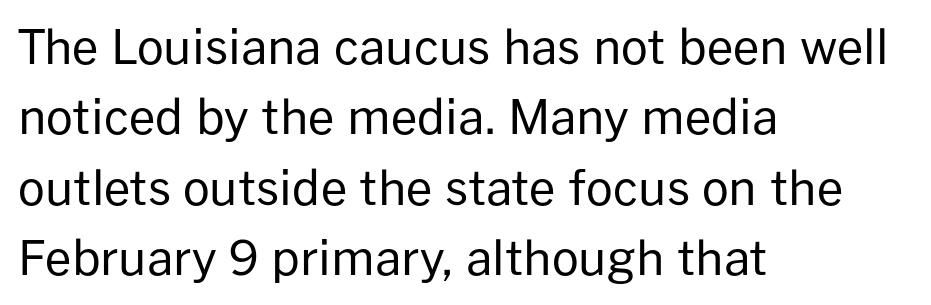
Observe the ordinary spacing: letters are neighbours, not strangers. Each stroke keeps to a modest, everyday thickness or less. The face used here is a sans, in the tradition of grotesques and geometrics. Note the varied advance widths — an 'i' is clearly narrower than an 'm'. This rendering uses left alignment, leaving the right contour irregular.
